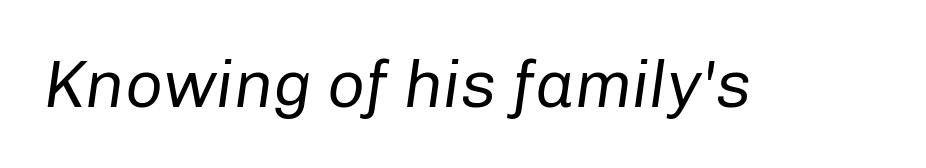
The words here are not underlined. Characters follow at the spacing the type designer built in. The strokes carry an ordinary text weight at most. Is this a fixed-width face? No — the glyphs have proportional, varying widths. The lettering tilts uniformly, giving the passage an italic look.
